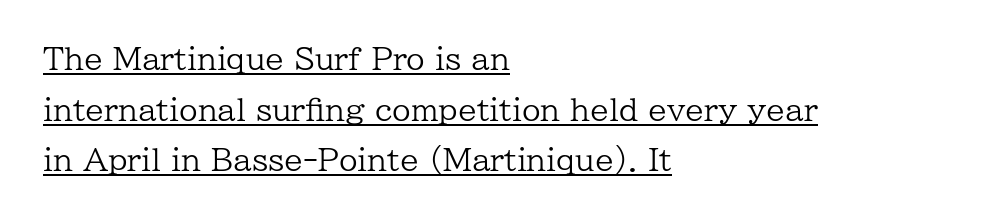
{"serif": "yes", "italic": "no", "bold": "no", "weight": "regular", "width": "normal", "stroke_contrast": "low", "x_height": "medium", "monospaced": "no", "underline": "yes", "align": "left", "line_spacing": "normal", "line_spacing_ratio": 1.69, "letter_spacing": "normal", "letter_spacing_em": 0.0, "glyph_px": 30}
